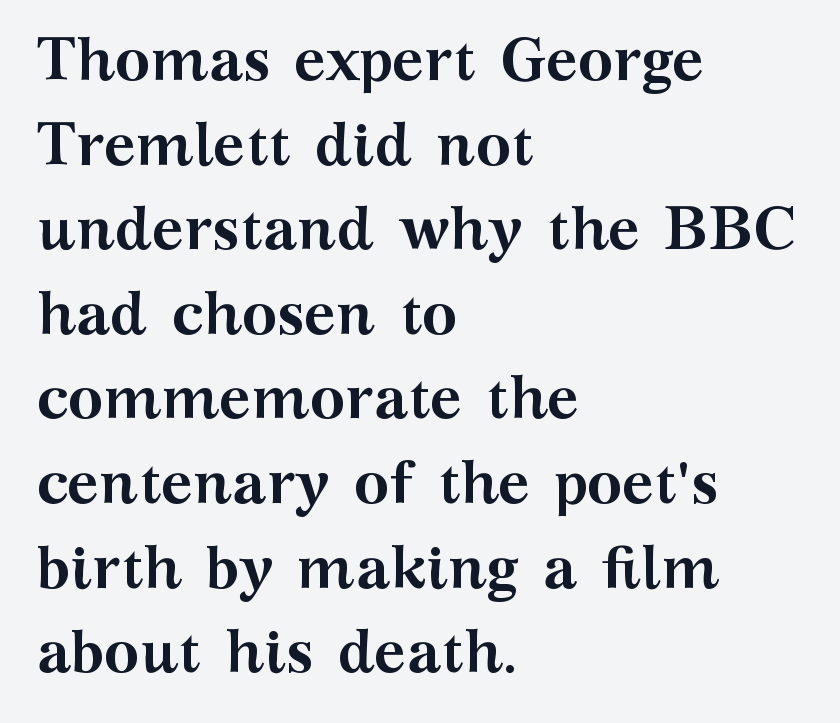
Q: Is the text bold? A: Yes.
Q: Is the text italic (slanted)? A: No, it is upright.
Q: Is the typeface a serif or a sans-serif typeface? A: Serif.
Q: Is the text underlined? A: No.
Q: How is the paragraph aligned? A: Left-aligned.
Q: Is the spacing between letters normal or unusually wide? A: Normal.
Q: Is the spacing between lines tight, normal or loose? A: Normal.
Q: Width (condensed, normal, or wide)? A: Wide.
Q: Stroke contrast? A: Medium.
Q: x-height? A: Medium.
Q: Monospaced? A: No.
